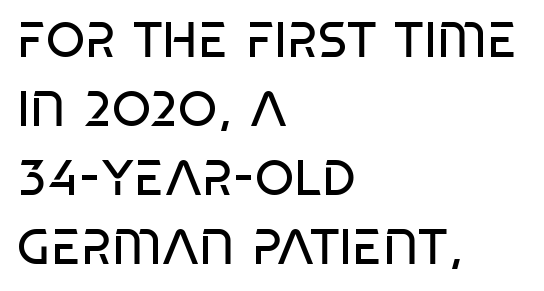
Type style note: lacks serifs. The ragged edge is on the right, which tells us the setting is flush left. The horizontal fit of the characters is conventional and even. In terms of posture, this sample is upright.
